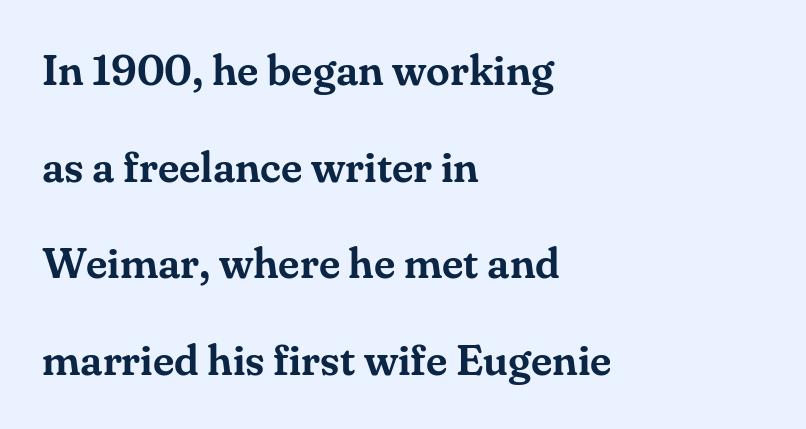
Q: Is the text italic (slanted)? A: No, it is upright.
Q: Is the typeface a serif or a sans-serif typeface? A: Serif.
Q: Is the text underlined? A: No.
Q: How is the paragraph aligned? A: Left-aligned.
Q: Is the spacing between letters normal or unusually wide? A: Normal.
Q: Is the spacing between lines tight, normal or loose? A: Loose.
Q: Width (condensed, normal, or wide)? A: Normal.
Q: Stroke contrast? A: Medium.
Q: x-height? A: Small.
Q: Monospaced? A: No.
